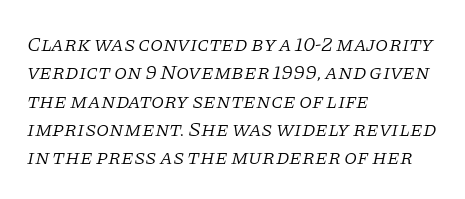
Q: Is the text bold? A: No.
Q: Is the text italic (slanted)? A: Yes, it leans right by about 11 degrees.
Q: Is the text underlined? A: No.
Q: How is the paragraph aligned? A: Left-aligned.
Q: Is the spacing between letters normal or unusually wide? A: Normal.
Q: Is the spacing between lines tight, normal or loose? A: Normal.
